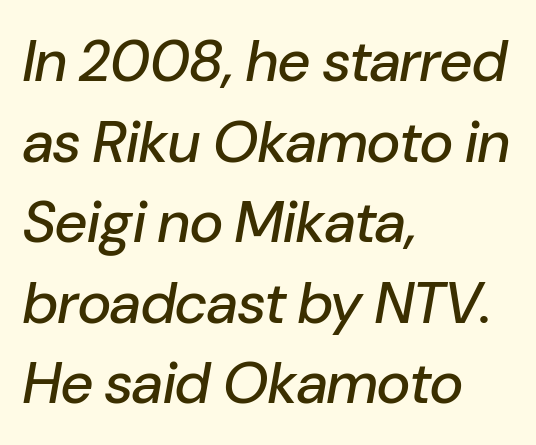
The image shows 58 px text type, italic (leaning right); set left-aligned, normal line spacing (1.39x), normal letter spacing, not underlined; low stroke contrast and a medium x-height.
